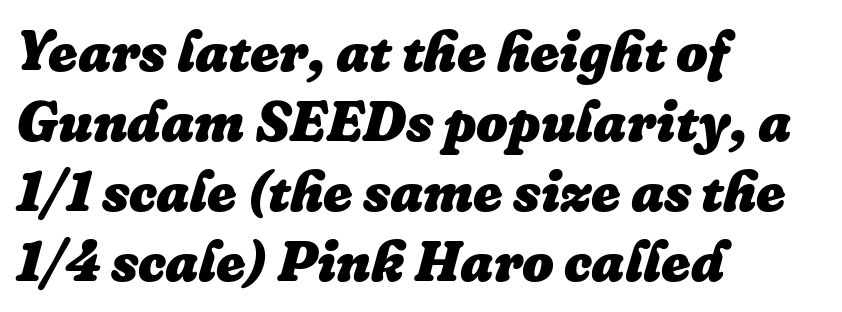
No extra tracking has been applied to these lines. Slanted lettering throughout. If you measured baseline to baseline, you'd find a middling distance. One-word summary of the alignment: left.
